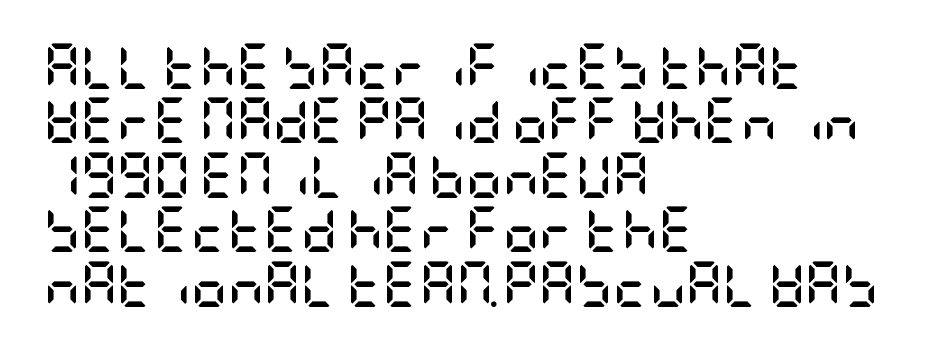
The image shows 45 px semibold, condensed sans-serif type, upright; set left-aligned, line spacing 1.21x, normal letter spacing, not underlined; low stroke contrast and a large x-height.
